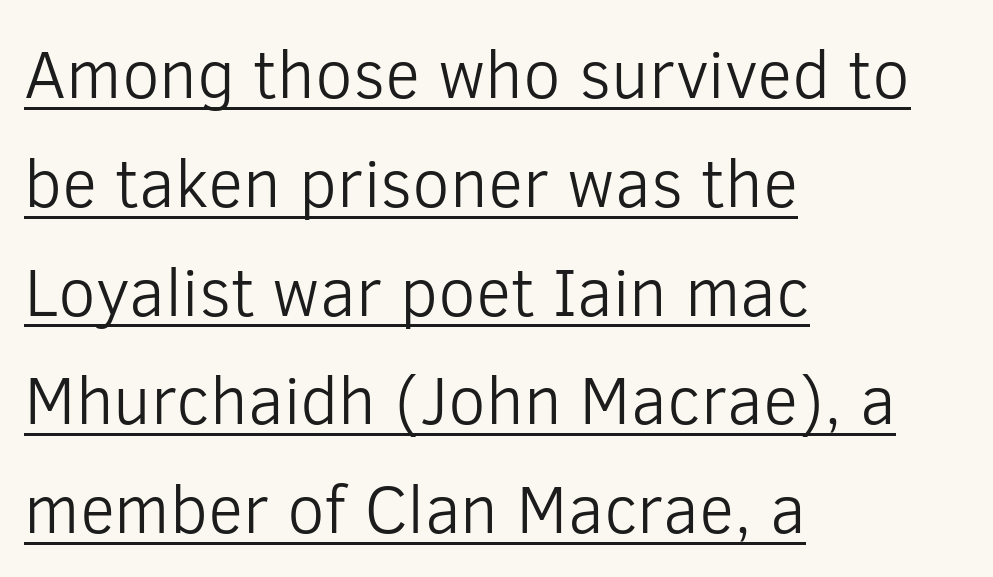
Q: Is the text bold? A: No.
Q: Is the text italic (slanted)? A: No, it is upright.
Q: Is the typeface a serif or a sans-serif typeface? A: Sans-serif.
Q: Is the text underlined? A: Yes.
Q: How is the paragraph aligned? A: Left-aligned.
Q: Is the spacing between letters normal or unusually wide? A: Normal.
Q: Is the spacing between lines tight, normal or loose? A: Normal.
Q: Width (condensed, normal, or wide)? A: Normal.
Q: Stroke contrast? A: Low.
Q: x-height? A: Medium.
Q: Monospaced? A: No.
